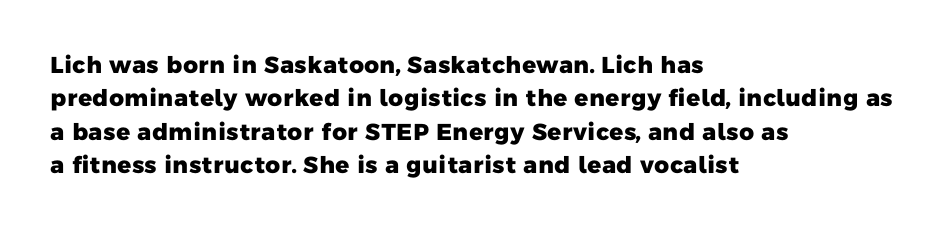
{"bold": "yes", "underline": "no", "align": "left", "line_spacing": "normal", "line_spacing_ratio": 1.45, "letter_spacing": "normal", "letter_spacing_em": 0.0, "glyph_px": 23}
